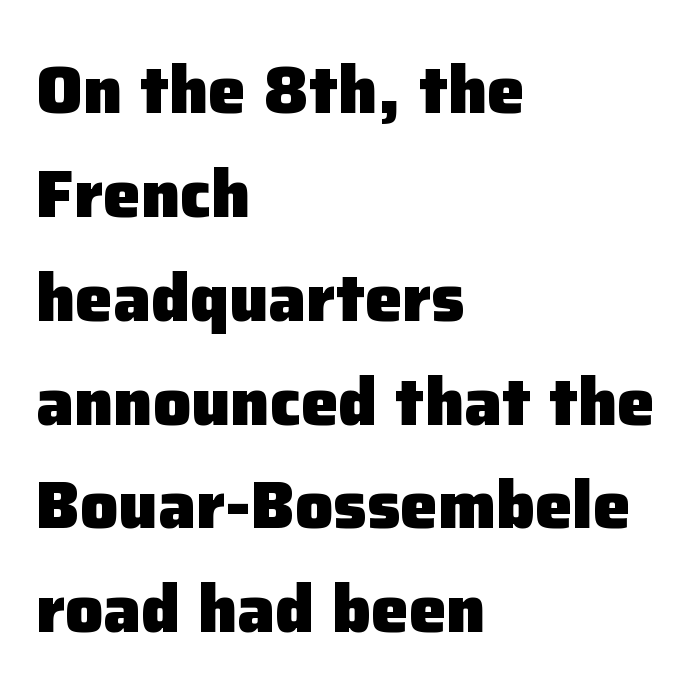
Character widths vary here, with narrow letters taking less room than wide ones. The letters are bold, with thick, heavy strokes. This rendering uses left alignment, leaving the right contour irregular. The foot of each line stays bare and open. The type sits square on the baseline with zero lean. How would I describe the line gaps? Plain and ordinary.
